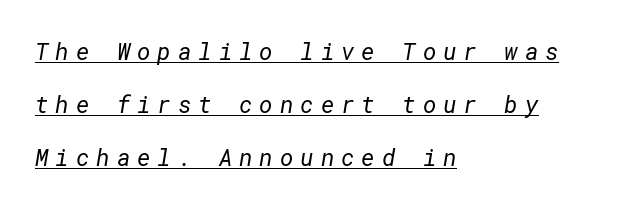
{"bold": "no", "underline": "yes", "align": "left", "line_spacing": "loose", "line_spacing_ratio": 2.3, "letter_spacing": "wide", "letter_spacing_em": 0.3, "glyph_px": 23}
